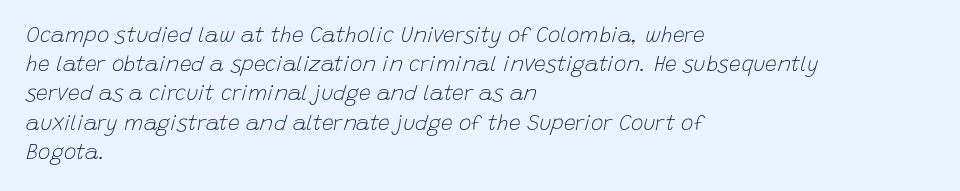
{"italic": "yes", "lean": "right", "slant_degrees": 15, "bold": "no", "underline": "no", "align": "left", "line_spacing": "normal", "line_spacing_ratio": 1.39, "letter_spacing": "normal", "letter_spacing_em": 0.0, "glyph_px": 21}
